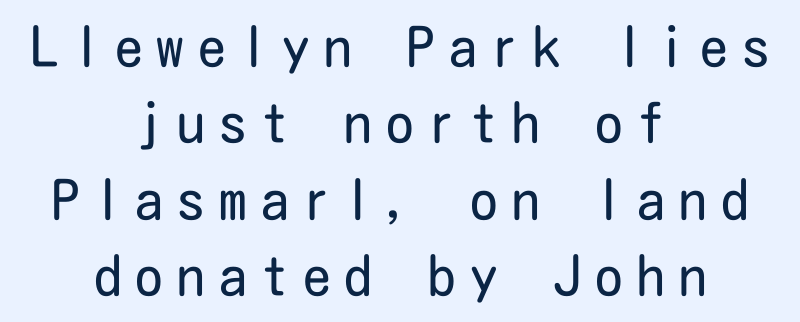
These lines were composed using upright roman letters. The cut favours lightness, reaching ordinary text weight at its darkest. The designer went with a sans here, leaving each stem footless. Regular leading. Check under the words: just untouched page. A centered setting, common on invitations and titles, is used for this passage.
